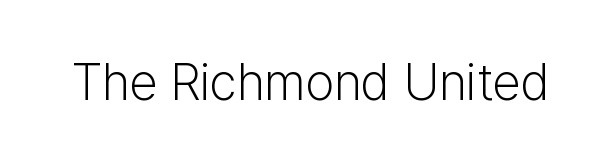
Q: Is the text bold? A: No.
Q: Is the text italic (slanted)? A: No, it is upright.
Q: Is the typeface a serif or a sans-serif typeface? A: Sans-serif.
Q: Is the text underlined? A: No.
Q: Is the spacing between letters normal or unusually wide? A: Normal.
Q: Width (condensed, normal, or wide)? A: Normal.
Q: Stroke contrast? A: Low.
Q: x-height? A: Medium.
Q: Monospaced? A: No.
